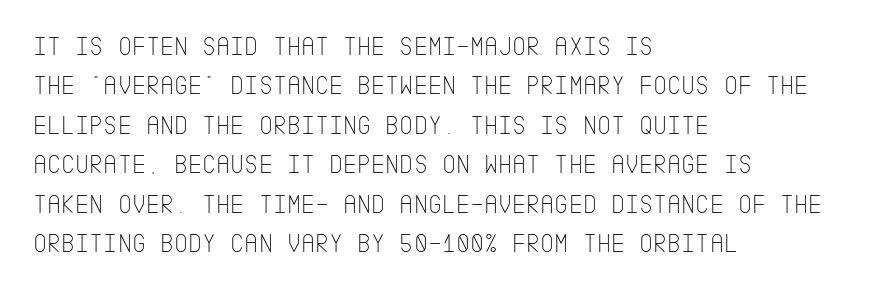
Q: Is the text bold? A: No.
Q: Is the text italic (slanted)? A: No, it is upright.
Q: Is the text underlined? A: No.
Q: How is the paragraph aligned? A: Left-aligned.
Q: Is the spacing between letters normal or unusually wide? A: Normal.
Q: Is the spacing between lines tight, normal or loose? A: Normal.
